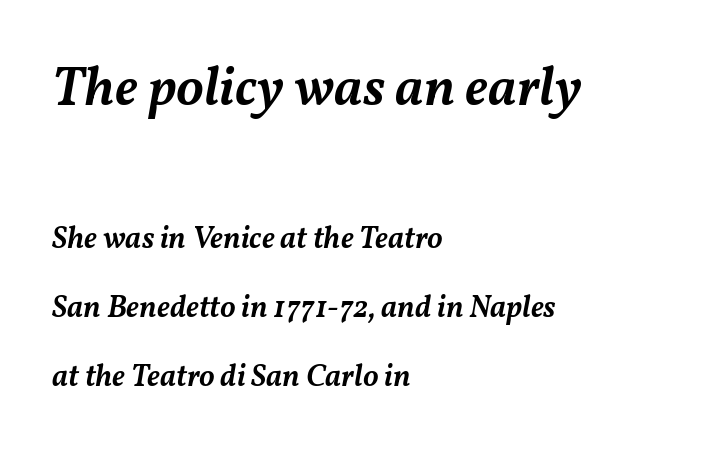
Q: Is the text bold? A: Semi-bold.
Q: Is the text italic (slanted)? A: Yes, it leans right by about 11 degrees.
Q: Is the text underlined? A: No.
Q: How is the paragraph aligned? A: Left-aligned.
Q: Is the spacing between letters normal or unusually wide? A: Normal.
Q: Is the spacing between lines tight, normal or loose? A: Loose.
Q: Which block of text is set in a larger size, the first (top) or the second (bottom)? A: The first (top) one.
Q: Width (condensed, normal, or wide)? A: Normal.
Q: Stroke contrast? A: Medium.
Q: x-height? A: Medium.
Q: Monospaced? A: No.
